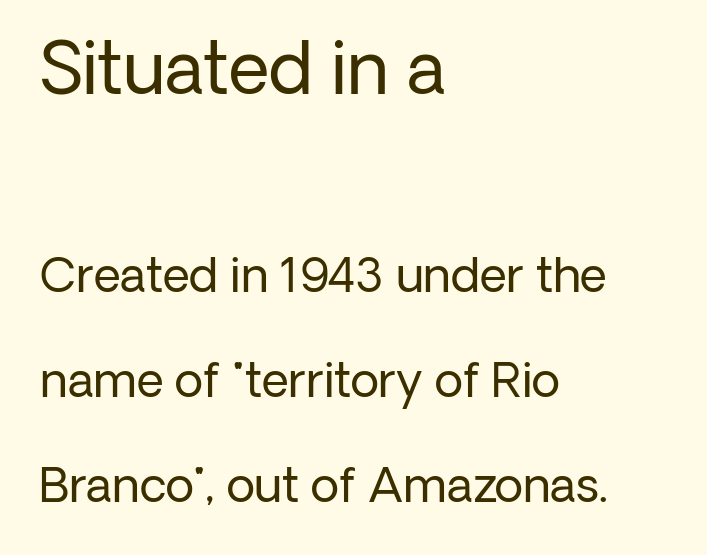
The image shows 71 px regular-weight sans-serif type, upright; set left-aligned, loose line spacing (2.24x), normal letter spacing, not underlined; the first (top) block is 1.51x larger; low stroke contrast and a medium x-height.
